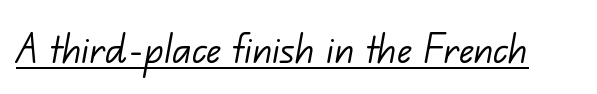
{"serif": "no", "bold": "no", "weight": "light", "width": "normal", "stroke_contrast": "low", "x_height": "small", "monospaced": "no", "underline": "yes", "letter_spacing": "normal", "letter_spacing_em": 0.0, "glyph_px": 49}
